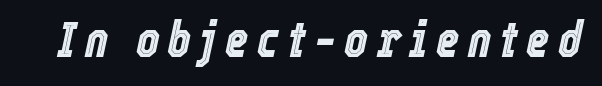
This sample has the flowing, uneven cadence of proportional lettering. Just letters on the line, the space beneath them empty. There's an unmistakable incline to the writing here.
